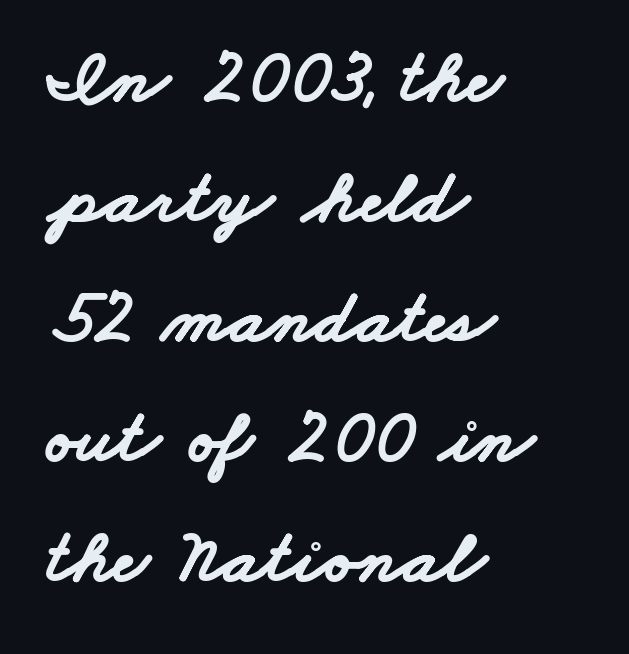
The image shows 76 px bold, wide sans-serif type; set left-aligned, normal line spacing (1.58x), normal letter spacing, not underlined; low stroke contrast and a small x-height.
